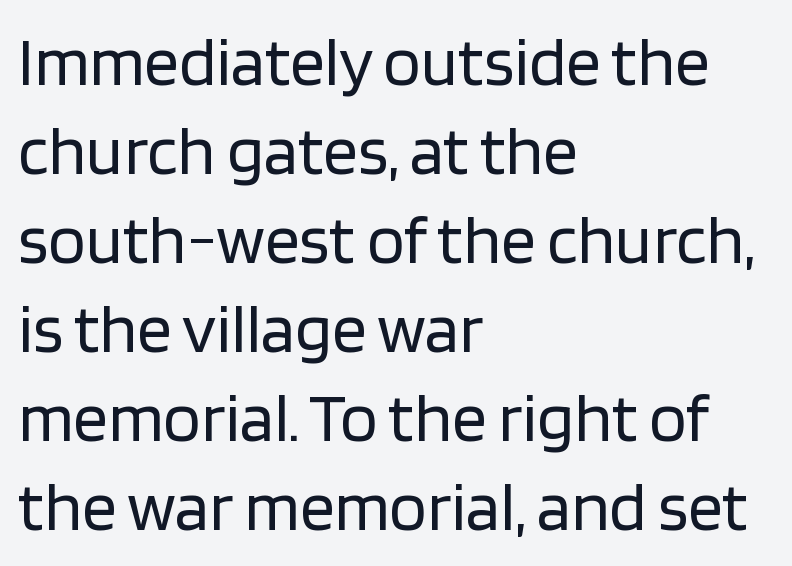
No feet cap the strokes, marking this as sans-serif type. Check the space under the baseline: it is left empty. Glyph-to-glyph distance matches everyday printed text. The font is comparable to plain body text, perhaps lighter. Think of a printed novel: that variable character pitch is what you see here. The lines are quadded left.
